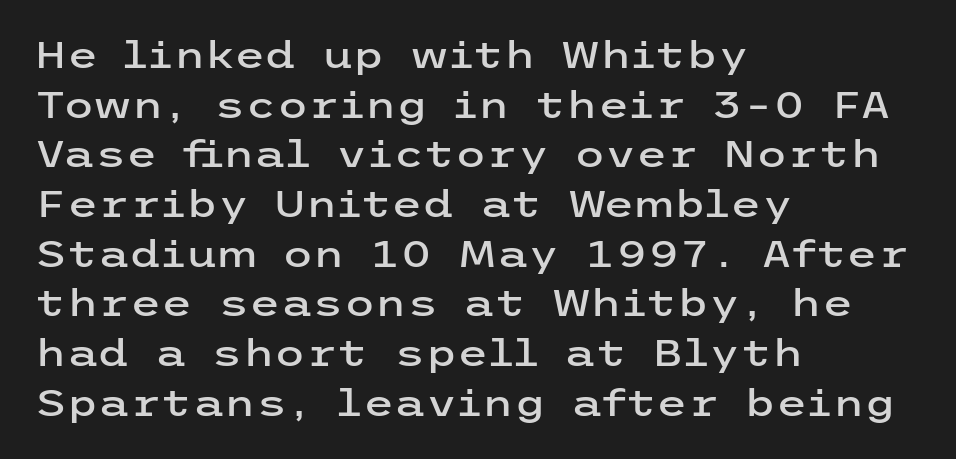
Layout note: lines flush left. This is the regular roman posture of the typeface. The letterforms sit shoulder to shoulder at normal distance. Rule under the text: the space is simply empty.
